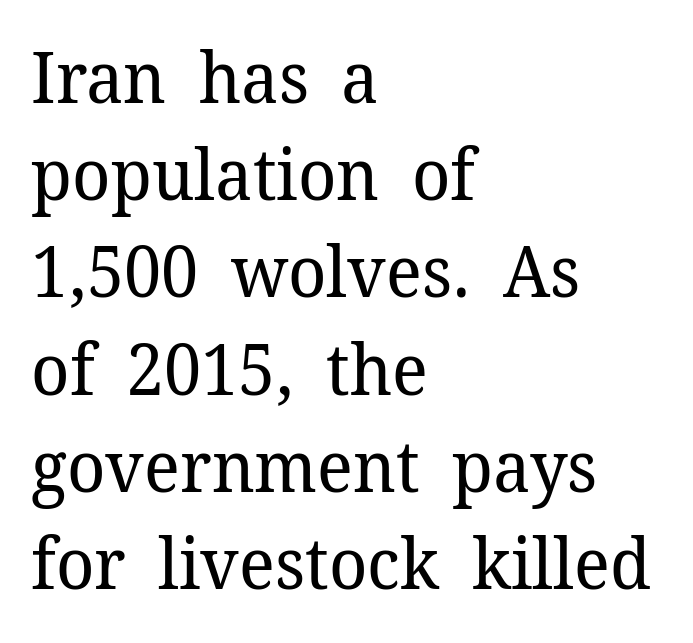
Q: Is the text bold? A: No.
Q: Is the text italic (slanted)? A: No, it is upright.
Q: Is the typeface a serif or a sans-serif typeface? A: Serif.
Q: Is the text underlined? A: No.
Q: How is the paragraph aligned? A: Left-aligned.
Q: Is the spacing between letters normal or unusually wide? A: Normal.
Q: Is the spacing between lines tight, normal or loose? A: Normal.
Q: Width (condensed, normal, or wide)? A: Normal.
Q: Stroke contrast? A: Low.
Q: x-height? A: Medium.
Q: Monospaced? A: No.
